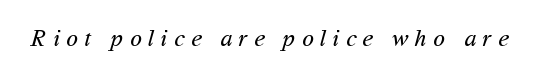
{"bold": "no", "underline": "no", "letter_spacing": "wide", "letter_spacing_em": 0.28, "glyph_px": 24}
